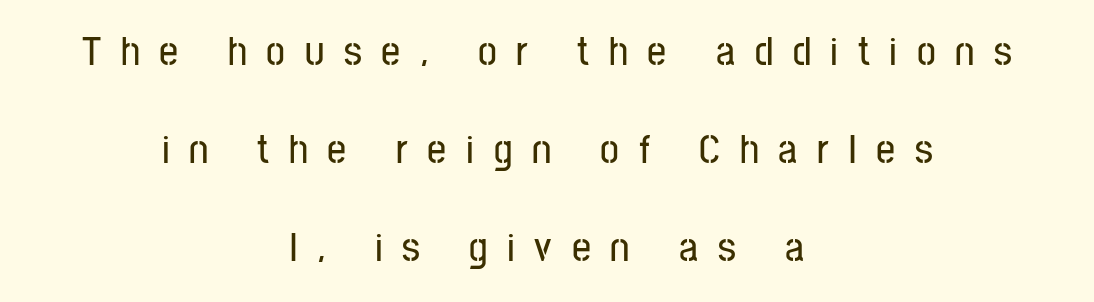
{"serif": "no", "italic": "no", "width": "condensed", "stroke_contrast": "low", "x_height": "medium", "monospaced": "no", "underline": "no", "align": "center", "line_spacing": "loose", "line_spacing_ratio": 2.33, "letter_spacing": "wide", "letter_spacing_em": 0.47, "glyph_px": 42}
